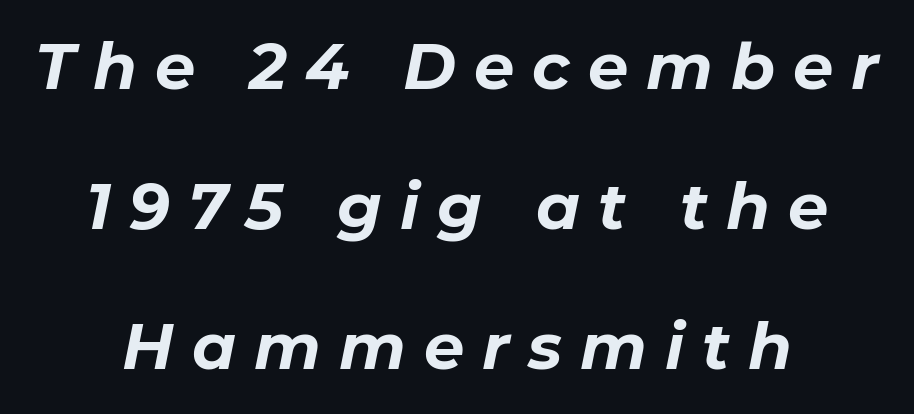
The image shows 64 px bold type, italic (leaning right); set centered, loose line spacing (2.19x), unusually wide letter spacing (+0.28 em), not underlined; low stroke contrast and a medium x-height.
